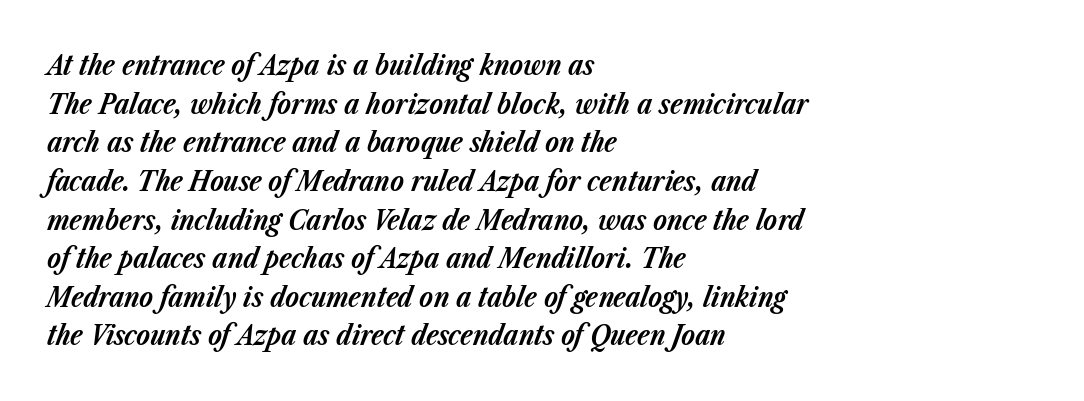
The image shows 28 px bold type, italic (leaning right); set left-aligned, normal line spacing (1.38x), normal letter spacing, not underlined; low stroke contrast and a medium x-height.
